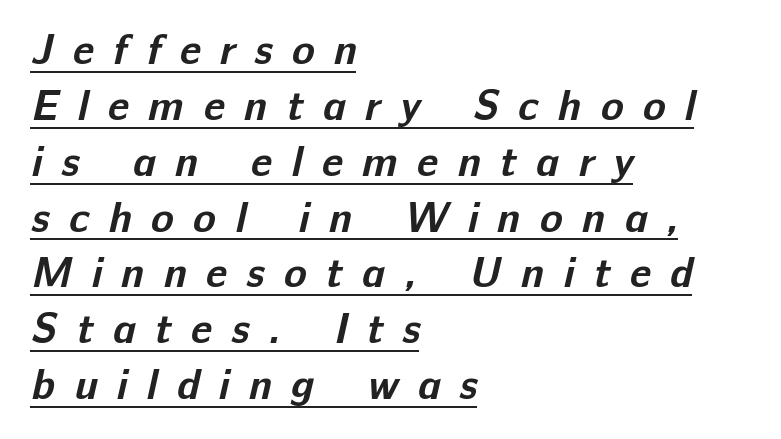
Q: Is the text bold? A: Yes.
Q: Is the typeface a serif or a sans-serif typeface? A: Sans-serif.
Q: Is the text underlined? A: Yes.
Q: How is the paragraph aligned? A: Left-aligned.
Q: Is the spacing between letters normal or unusually wide? A: Unusually wide.
Q: Is the spacing between lines tight, normal or loose? A: Normal.
Q: Width (condensed, normal, or wide)? A: Normal.
Q: Stroke contrast? A: Low.
Q: x-height? A: Medium.
Q: Monospaced? A: No.
